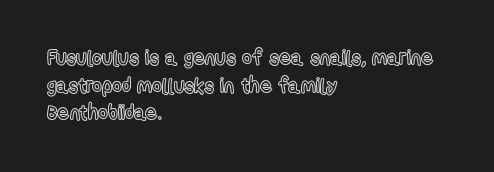
{"italic": "no", "underline": "no", "align": "left", "line_spacing": "normal", "line_spacing_ratio": 1.31, "letter_spacing": "normal", "letter_spacing_em": 0.0, "glyph_px": 21}
